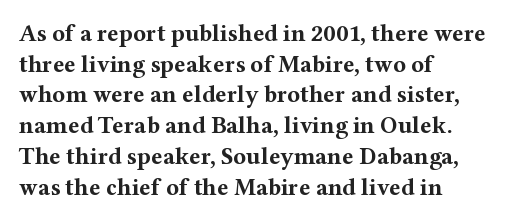
{"italic": "no", "bold": "yes", "underline": "no", "align": "left", "line_spacing": "normal", "line_spacing_ratio": 1.28, "letter_spacing": "normal", "letter_spacing_em": 0.0, "glyph_px": 24}
